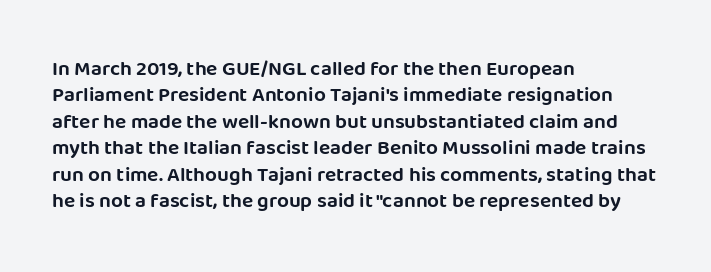
The image shows 21 px text type, upright; set left-aligned, normal line spacing (1.26x), normal letter spacing, not underlined.
